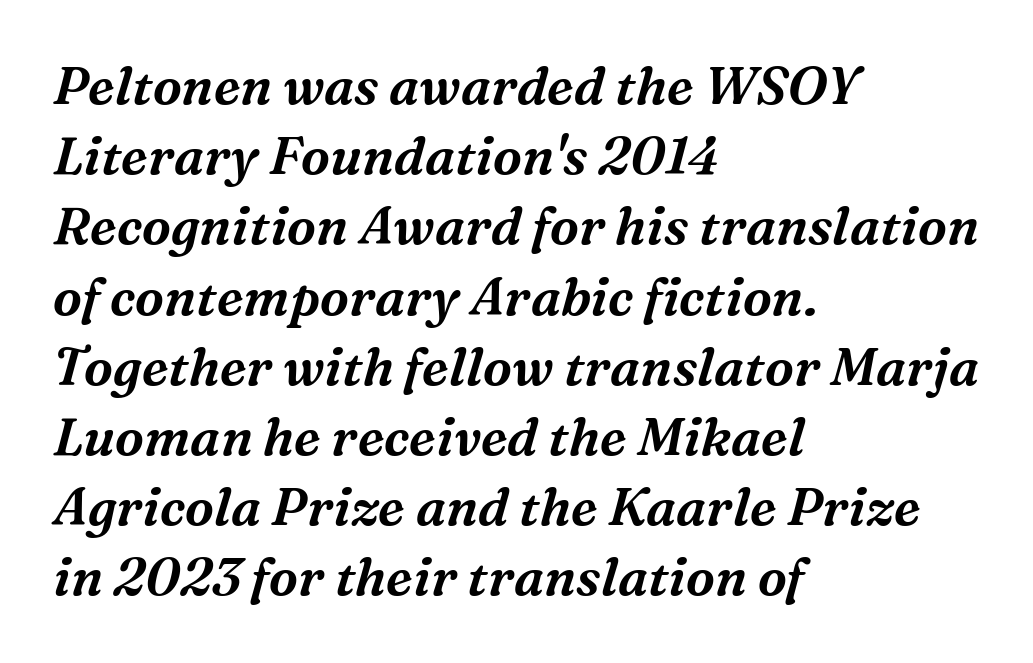
Words float on clear page, feet unadorned. Students, observe: this is what conventionally led text looks like. These lines were composed using italics. Font category for this specimen: serif. A typesetter would call this zero additional tracking.
